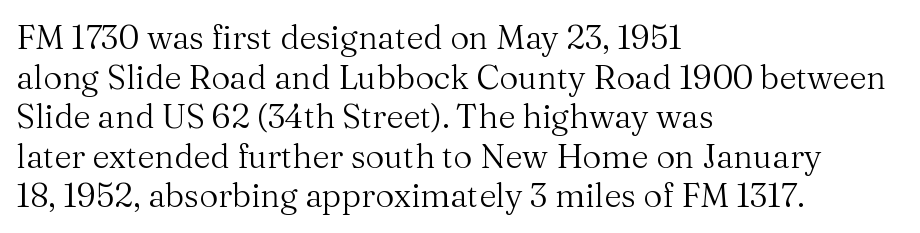
The image shows 33 px regular-weight serif type, upright; set left-aligned, line spacing 1.2x, normal letter spacing, not underlined; medium stroke contrast and a medium x-height.
